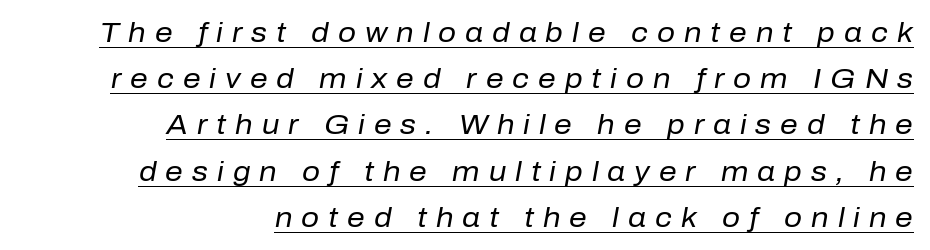
Tracking value appears strongly positive — letters spread wide. Every word sits above its own underline. Stem width sits at or under what a default text font uses. Spacing verdict: proportional, widths tailored to each character. Caption: multi-line text, flush right, ragged left.
